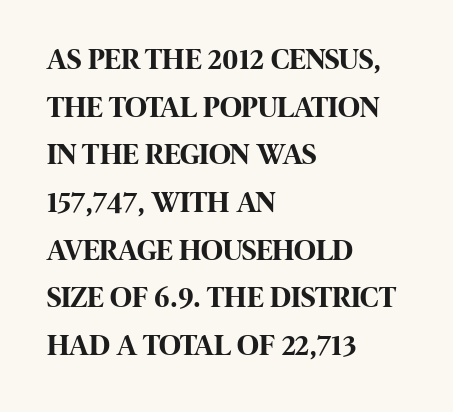
The image shows 30 px bold, condensed sans-serif type, upright; set left-aligned, normal line spacing (1.59x), normal letter spacing, not underlined; high stroke contrast and a large x-height.
